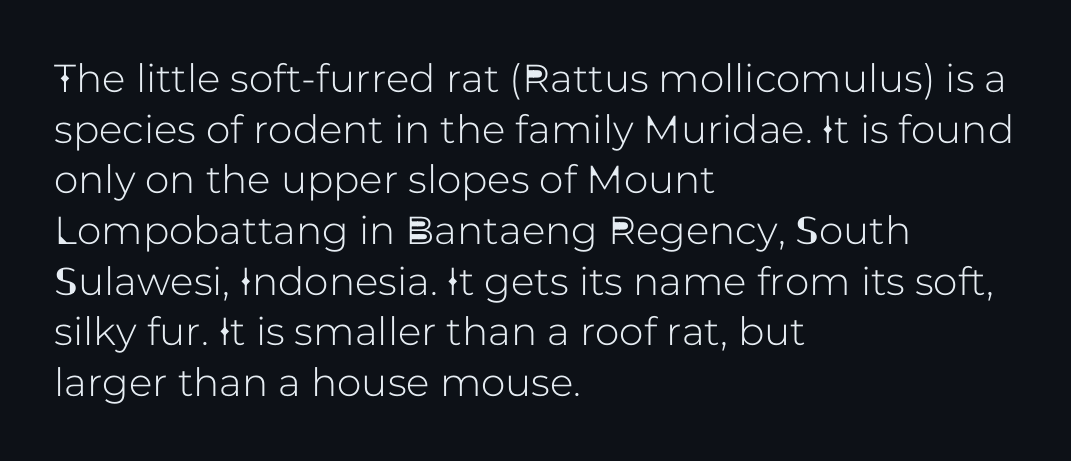
Q: Is the text italic (slanted)? A: No, it is upright.
Q: Is the typeface a serif or a sans-serif typeface? A: Sans-serif.
Q: Is the text underlined? A: No.
Q: How is the paragraph aligned? A: Left-aligned.
Q: Is the spacing between letters normal or unusually wide? A: Normal.
Q: Is the spacing between lines tight, normal or loose? A: Normal.
Q: Width (condensed, normal, or wide)? A: Normal.
Q: Stroke contrast? A: Low.
Q: x-height? A: Medium.
Q: Monospaced? A: No.
